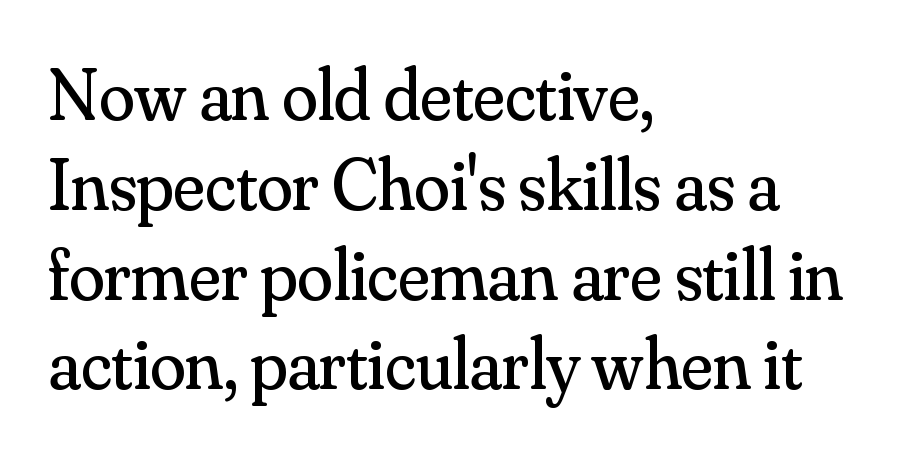
{"serif": "yes", "italic": "no", "bold": "no", "weight": "regular", "width": "normal", "stroke_contrast": "medium", "x_height": "small", "monospaced": "no", "underline": "no", "align": "left", "line_spacing_ratio": 1.23, "letter_spacing": "normal", "letter_spacing_em": 0.0, "glyph_px": 73}
